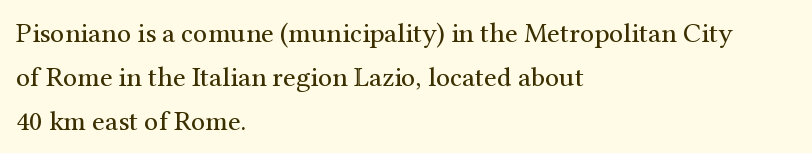
{"serif": "yes", "italic": "no", "bold": "no", "weight": "regular", "width": "normal", "stroke_contrast": "medium", "x_height": "medium", "monospaced": "no", "underline": "no", "align": "left", "line_spacing": "normal", "line_spacing_ratio": 1.57, "letter_spacing": "normal", "letter_spacing_em": 0.0, "glyph_px": 28}
